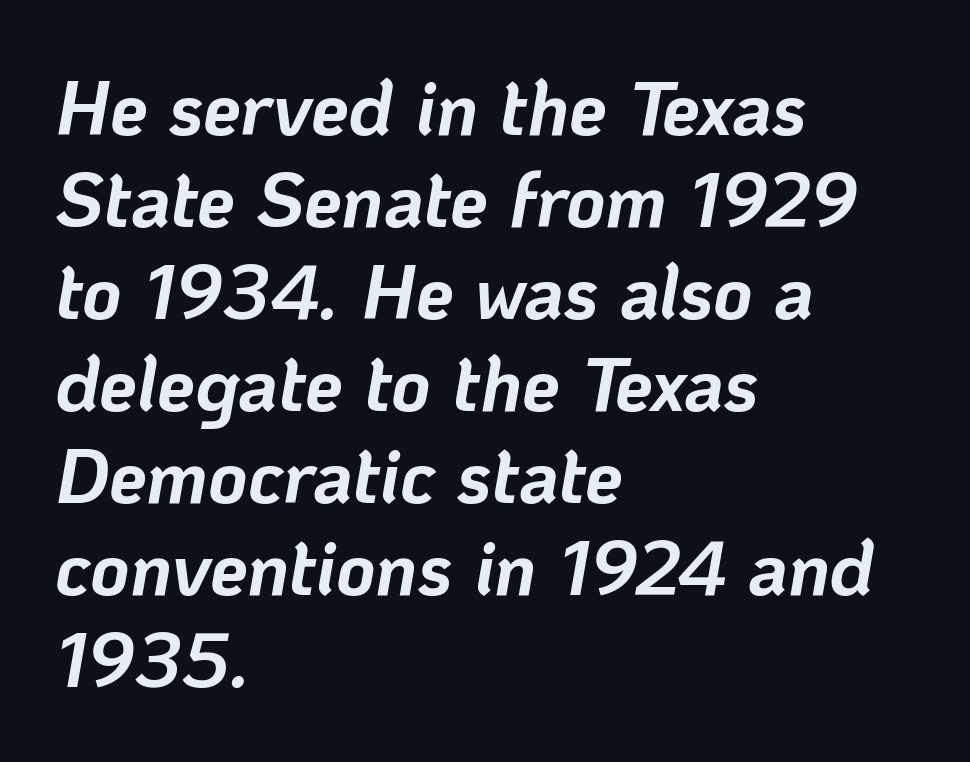
Yep, that's italic — everything's leaning. I'd describe the lettering as bold — thick and assertive. Left-aligned paragraph, ragged on the right. The passage shown has conventional tracking throughout. No word sits above an underline.
